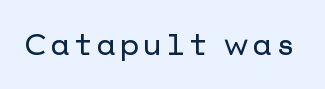
The image shows 30 px sans-serif type, upright; set not underlined; low stroke contrast and a medium x-height.
